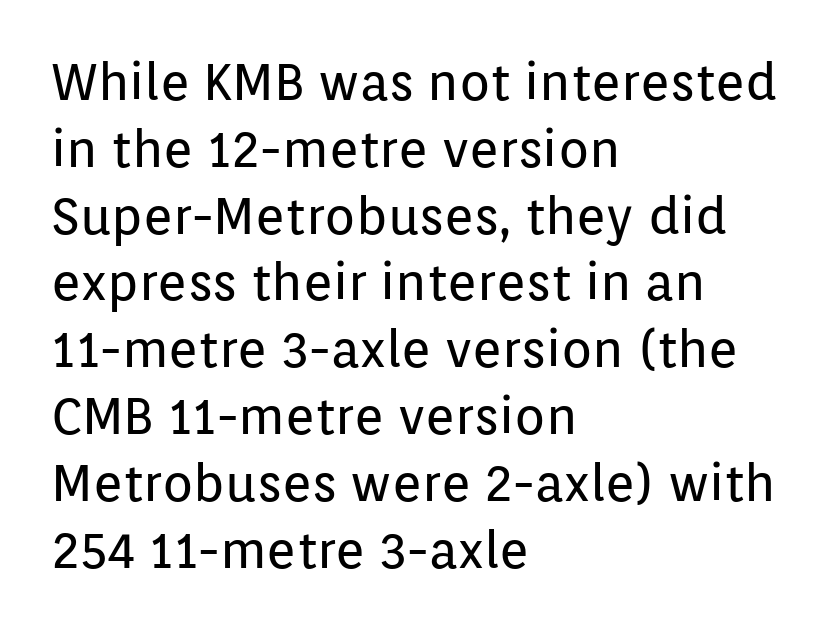
The image shows 51 px regular-weight sans-serif type, upright; set left-aligned, normal line spacing (1.31x), normal letter spacing, not underlined; low stroke contrast and a medium x-height.
